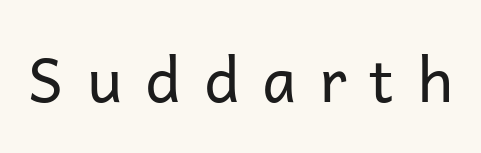
The glyphs in this specimen are sans serif. Does the lettering tilt? It doesn't — this is upright. This sample uses expanded letter spacing, leaving extra air between glyphs. Each letter keeps its own natural width here, so spacing adapts to shape. Any mark beneath the type? The region is blank.
